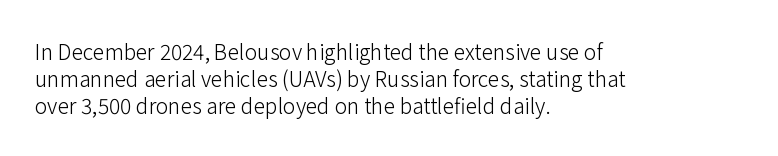
Q: Is the text bold? A: No.
Q: Is the text italic (slanted)? A: No, it is upright.
Q: Is the text underlined? A: No.
Q: How is the paragraph aligned? A: Left-aligned.
Q: Is the spacing between letters normal or unusually wide? A: Normal.
Q: Is the spacing between lines tight, normal or loose? A: Normal.
